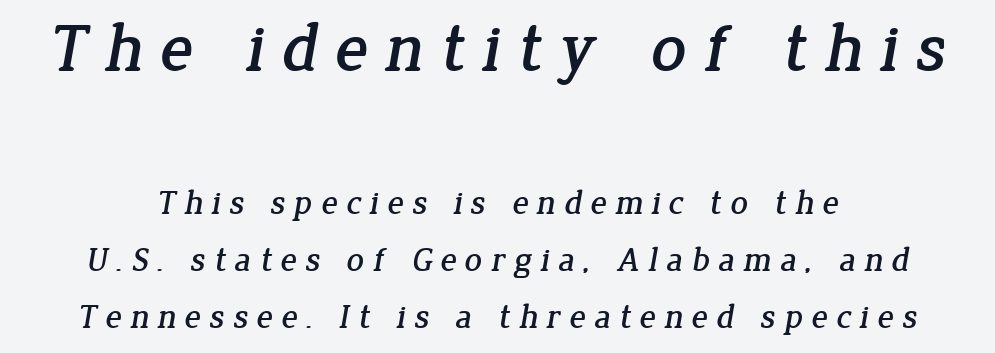
{"serif": "yes", "width": "normal", "stroke_contrast": "low", "x_height": "medium", "monospaced": "no", "underline": "no", "align": "center", "line_spacing": "normal", "line_spacing_ratio": 1.67, "letter_spacing": "wide", "letter_spacing_em": 0.24, "larger_block": "first", "size_ratio": 2.03, "glyph_px": 69}
